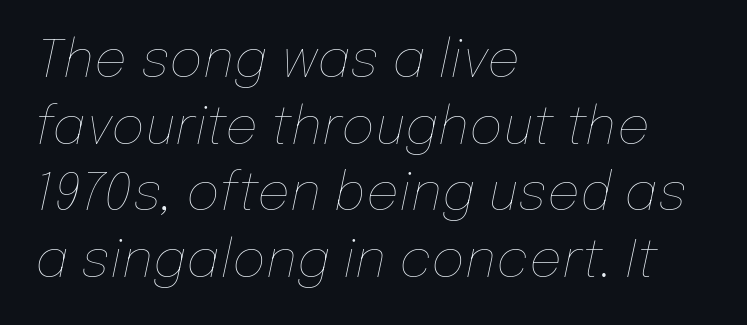
The image shows 52 px thin type, italic (leaning right); set left-aligned, normal line spacing (1.28x), normal letter spacing, not underlined; low stroke contrast and a medium x-height.
